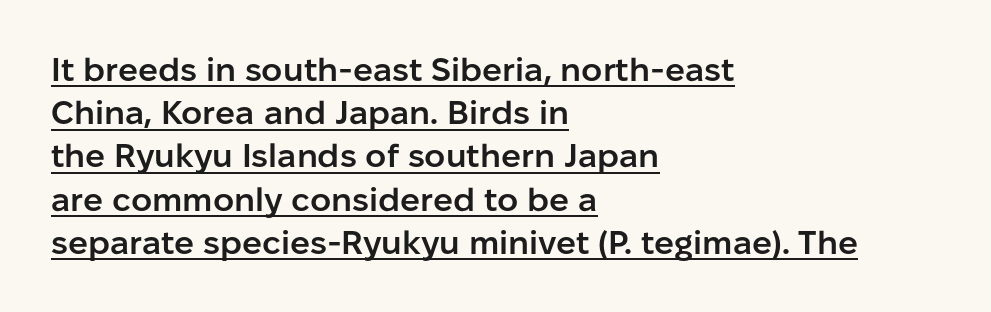
The letters are semibold — heavier than regular but short of a full bold. Each letter keeps its own natural width here, so spacing adapts to shape. The typeface chosen for these lines omits serifs. The vertical gap from one line to the next is medium.
